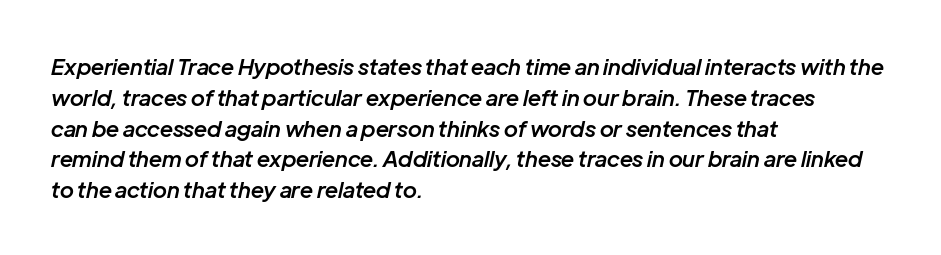
The image shows 22 px text type, italic (leaning right); set left-aligned, normal line spacing (1.4x), normal letter spacing, not underlined.
